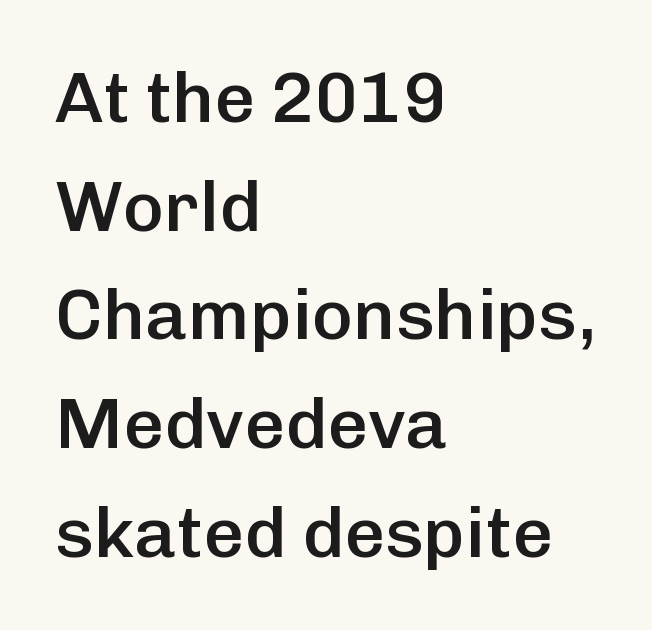
{"serif": "no", "italic": "no", "bold": "semi", "weight": "semibold", "width": "normal", "stroke_contrast": "low", "x_height": "medium", "monospaced": "no", "underline": "no", "align": "left", "line_spacing": "normal", "line_spacing_ratio": 1.53, "letter_spacing": "normal", "letter_spacing_em": 0.0, "glyph_px": 71}
